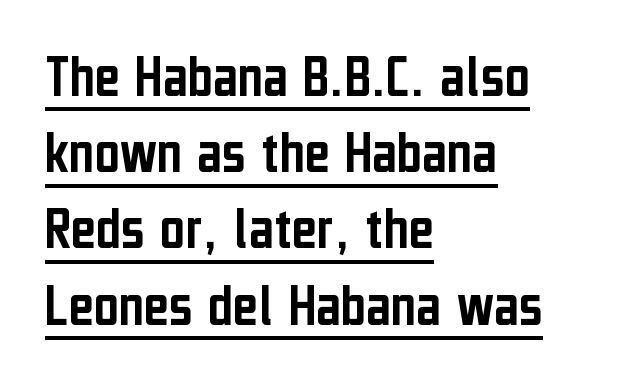
Q: Is the text italic (slanted)? A: No, it is upright.
Q: Is the typeface a serif or a sans-serif typeface? A: Sans-serif.
Q: Is the text underlined? A: Yes.
Q: How is the paragraph aligned? A: Left-aligned.
Q: Is the spacing between letters normal or unusually wide? A: Normal.
Q: Is the spacing between lines tight, normal or loose? A: Normal.
Q: Width (condensed, normal, or wide)? A: Condensed.
Q: Stroke contrast? A: Low.
Q: x-height? A: Medium.
Q: Monospaced? A: No.
